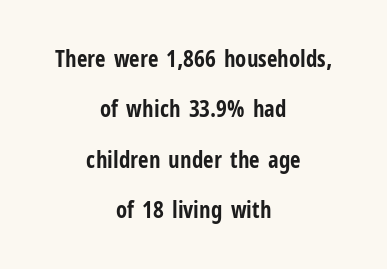
Q: Is the text bold? A: Yes.
Q: Is the text italic (slanted)? A: No, it is upright.
Q: Is the text underlined? A: No.
Q: How is the paragraph aligned? A: Centered.
Q: Is the spacing between letters normal or unusually wide? A: Normal.
Q: Is the spacing between lines tight, normal or loose? A: Loose.
